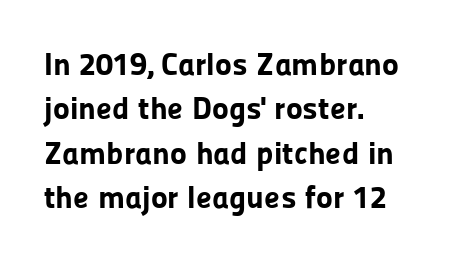
The image shows 32 px bold sans-serif type, upright; set left-aligned, normal line spacing (1.39x), normal letter spacing, not underlined; low stroke contrast and a medium x-height.
